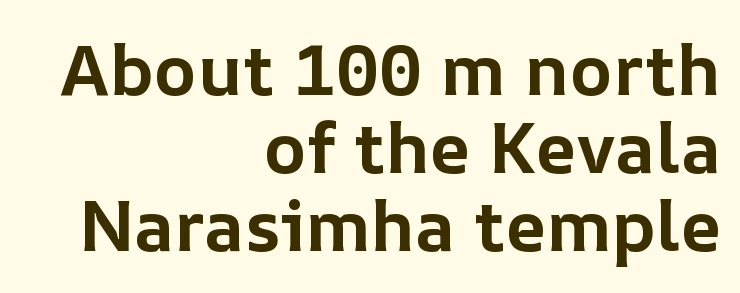
Q: Is the text bold? A: Yes.
Q: Is the text italic (slanted)? A: No, it is upright.
Q: Is the text underlined? A: No.
Q: How is the paragraph aligned? A: Right-aligned.
Q: Is the spacing between letters normal or unusually wide? A: Normal.
Q: Is the spacing between lines tight, normal or loose? A: Tight.
Q: Width (condensed, normal, or wide)? A: Normal.
Q: Stroke contrast? A: Low.
Q: x-height? A: Medium.
Q: Monospaced? A: No.
